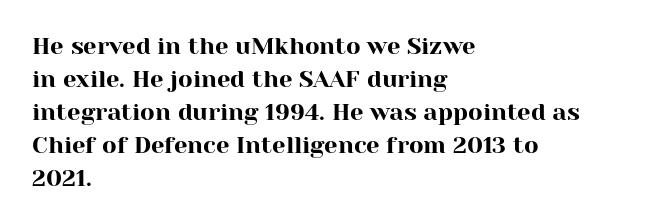
{"italic": "no", "underline": "no", "align": "left", "line_spacing": "normal", "line_spacing_ratio": 1.37, "letter_spacing": "normal", "letter_spacing_em": 0.0, "glyph_px": 24}
